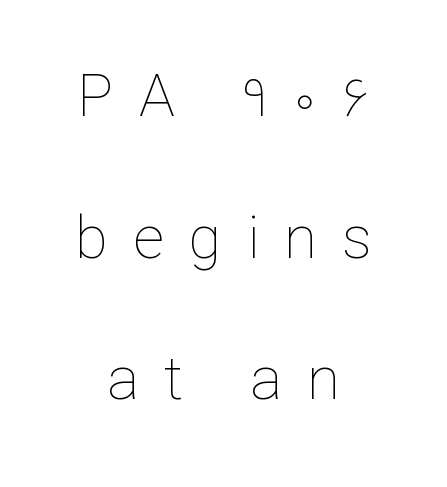
The strokes are not fattened; the text isn't bold. The font's upright variant was chosen for this text. Is this a fixed-width face? No — the glyphs have proportional, varying widths. Descender tails drop into unmarked territory. Compared with a flush-left layout, this one balances lines on the center instead.
